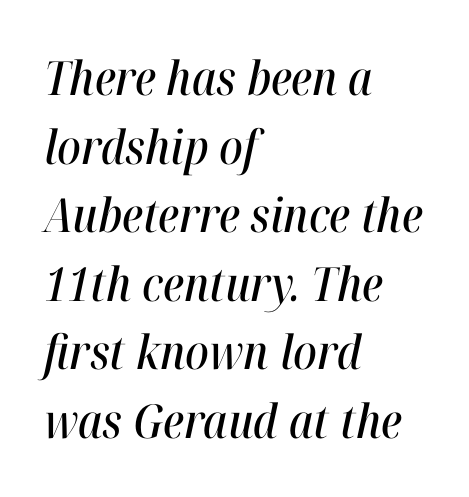
{"italic": "yes", "lean": "right", "slant_degrees": 12, "width": "condensed", "stroke_contrast": "high", "x_height": "medium", "monospaced": "no", "underline": "no", "align": "left", "line_spacing": "normal", "line_spacing_ratio": 1.46, "letter_spacing": "normal", "letter_spacing_em": 0.0, "glyph_px": 47}
